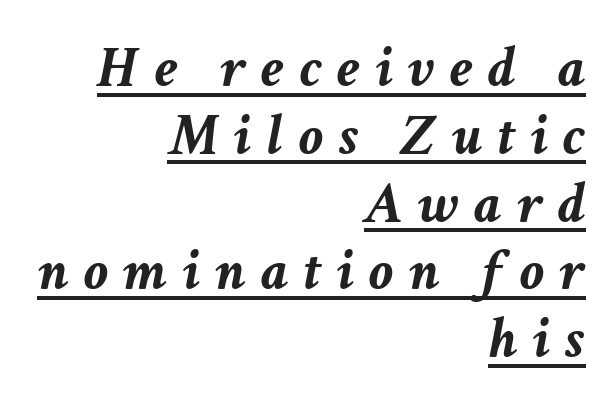
The image shows 60 px semibold type, italic (leaning right); set right-aligned, tight line spacing (1.13x), unusually wide letter spacing (+0.26 em), underlined; low stroke contrast and a medium x-height.
